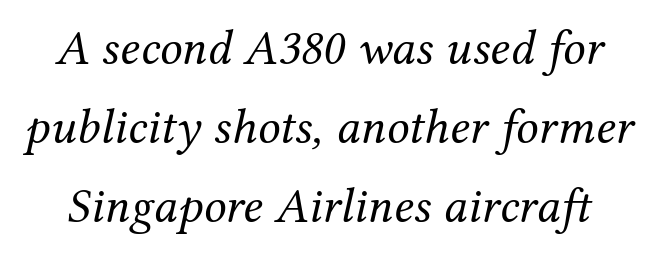
Q: Is the text bold? A: No.
Q: Is the text italic (slanted)? A: Yes, it leans right by about 12 degrees.
Q: Is the typeface a serif or a sans-serif typeface? A: Serif.
Q: Is the text underlined? A: No.
Q: Is the spacing between letters normal or unusually wide? A: Normal.
Q: Is the spacing between lines tight, normal or loose? A: Normal.
Q: Width (condensed, normal, or wide)? A: Normal.
Q: Stroke contrast? A: Medium.
Q: x-height? A: Medium.
Q: Monospaced? A: No.
